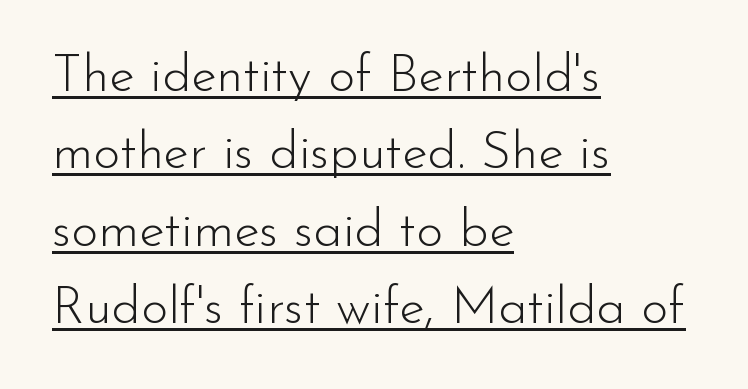
{"serif": "no", "italic": "no", "bold": "no", "weight": "light", "width": "normal", "stroke_contrast": "low", "x_height": "small", "monospaced": "no", "underline": "yes", "align": "left", "line_spacing": "normal", "line_spacing_ratio": 1.49, "letter_spacing": "normal", "letter_spacing_em": 0.0, "glyph_px": 52}
